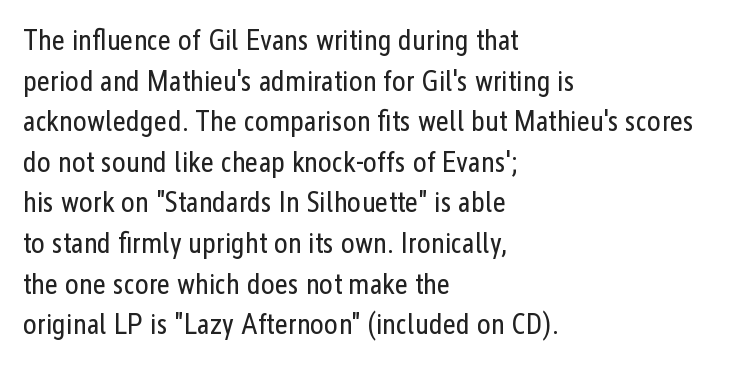
Q: Is the text bold? A: No.
Q: Is the text italic (slanted)? A: No, it is upright.
Q: Is the typeface a serif or a sans-serif typeface? A: Sans-serif.
Q: Is the text underlined? A: No.
Q: How is the paragraph aligned? A: Left-aligned.
Q: Is the spacing between letters normal or unusually wide? A: Normal.
Q: Is the spacing between lines tight, normal or loose? A: Normal.
Q: Width (condensed, normal, or wide)? A: Condensed.
Q: Stroke contrast? A: Low.
Q: x-height? A: Medium.
Q: Monospaced? A: No.
